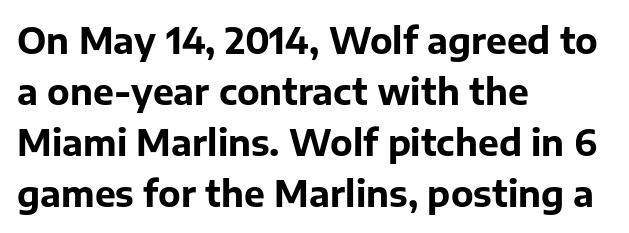
What's the leading like? Ordinary, nothing unusual. Pretty heavy lettering here — definitely bold. Serif or sans? Sans — the stroke terminals are bare. Do the characters align in a grid? No, the font is proportional. These lines are set flush left with a ragged right edge. No word sits above an underline.
